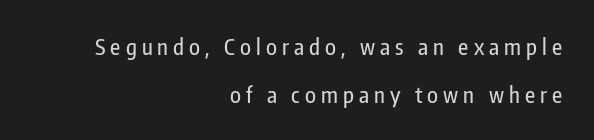
Q: Is the text italic (slanted)? A: No, it is upright.
Q: Is the text underlined? A: No.
Q: How is the paragraph aligned? A: Right-aligned.
Q: Is the spacing between letters normal or unusually wide? A: Unusually wide.
Q: Is the spacing between lines tight, normal or loose? A: Loose.
